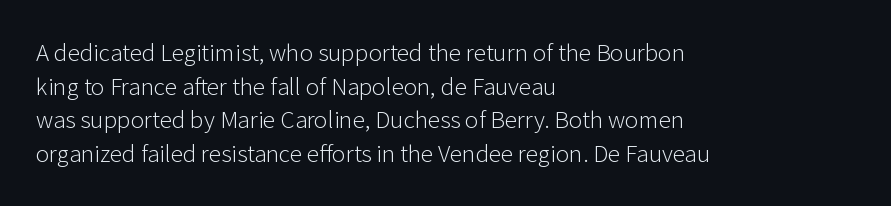
{"italic": "no", "bold": "no", "underline": "no", "align": "left", "line_spacing": "normal", "line_spacing_ratio": 1.35, "letter_spacing": "normal", "letter_spacing_em": 0.0, "glyph_px": 25}
